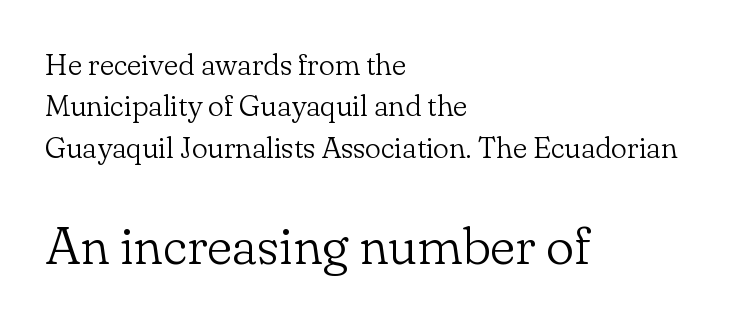
You could not count columns in this text — the font is proportionally spaced. The line texture is even and compact thanks to regular tracking. Two sizes are in play, and the larger belongs to the second block. This sample uses an upright cut, with every glyph sitting square on the baseline. Yep, those are serifs on the letters.
